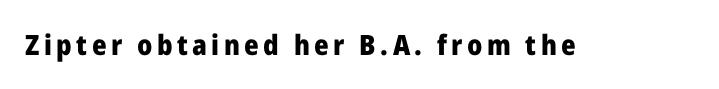
{"serif": "no", "italic": "no", "bold": "yes", "weight": "heavy", "width": "normal", "stroke_contrast": "low", "x_height": "medium", "monospaced": "no", "underline": "no", "glyph_px": 28}
